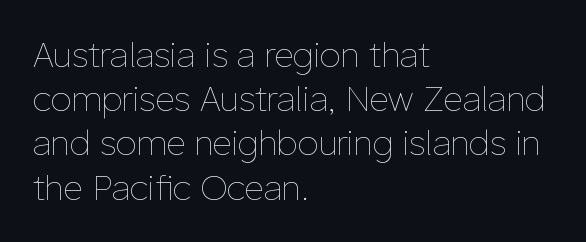
Q: Is the text bold? A: No.
Q: Is the text italic (slanted)? A: No, it is upright.
Q: Is the text underlined? A: No.
Q: How is the paragraph aligned? A: Left-aligned.
Q: Is the spacing between letters normal or unusually wide? A: Normal.
Q: Is the spacing between lines tight, normal or loose? A: Normal.
Q: Width (condensed, normal, or wide)? A: Normal.
Q: Stroke contrast? A: Low.
Q: x-height? A: Medium.
Q: Monospaced? A: No.
